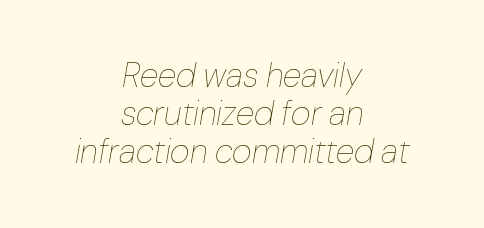
{"italic": "yes", "lean": "right", "slant_degrees": 10, "bold": "no", "weight": "thin", "width": "normal", "stroke_contrast": "low", "x_height": "medium", "monospaced": "no", "underline": "no", "align": "center", "line_spacing": "tight", "line_spacing_ratio": 1.12, "letter_spacing": "normal", "letter_spacing_em": 0.0, "glyph_px": 34}
